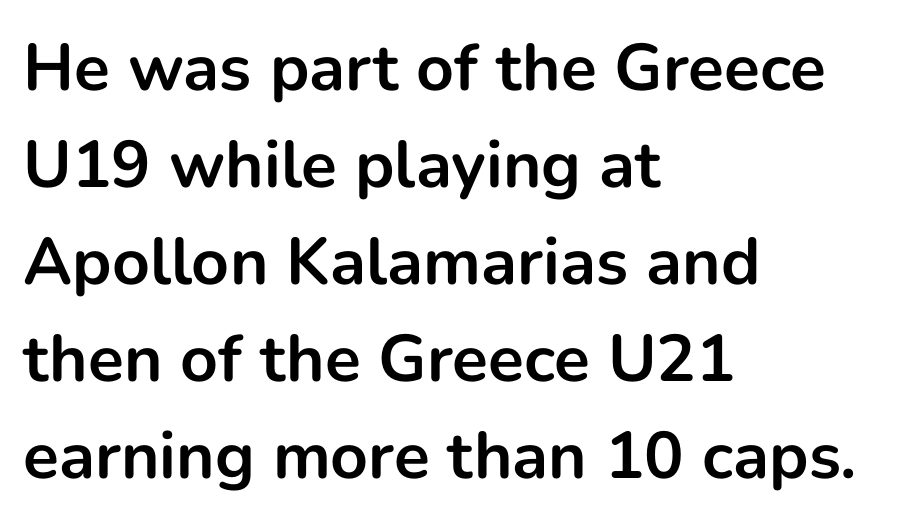
Characters remain perfectly vertical along every line. Heavy, bold letterforms. Unmarked baselines from the first word to the last. Each letter keeps its own natural width here, so spacing adapts to shape.
